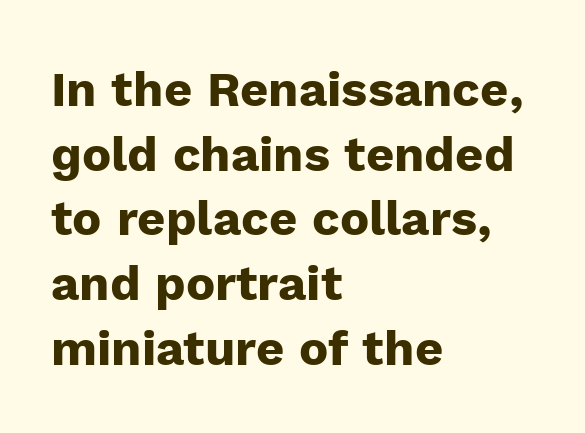
Q: Is the text bold? A: Yes.
Q: Is the text italic (slanted)? A: No, it is upright.
Q: Is the typeface a serif or a sans-serif typeface? A: Sans-serif.
Q: Is the text underlined? A: No.
Q: How is the paragraph aligned? A: Left-aligned.
Q: Is the spacing between letters normal or unusually wide? A: Normal.
Q: Is the spacing between lines tight, normal or loose? A: Normal.
Q: Width (condensed, normal, or wide)? A: Normal.
Q: Stroke contrast? A: Low.
Q: x-height? A: Medium.
Q: Monospaced? A: No.
